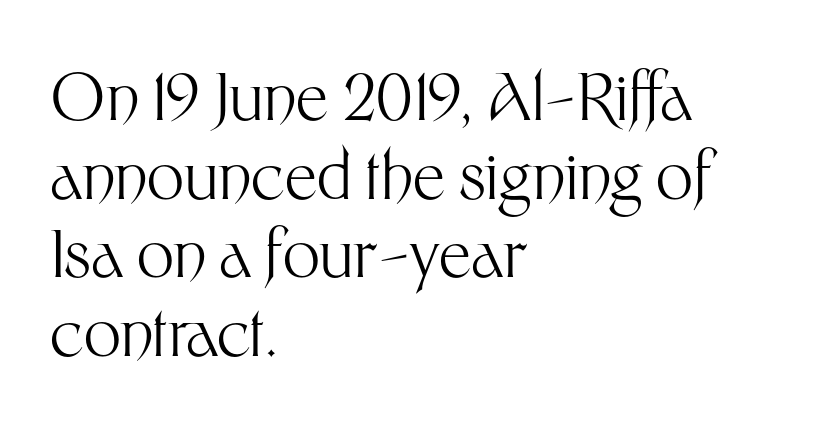
{"serif": "no", "italic": "no", "bold": "no", "weight": "light", "width": "normal", "stroke_contrast": "medium", "x_height": "medium", "monospaced": "no", "underline": "no", "align": "left", "line_spacing_ratio": 1.21, "letter_spacing": "normal", "letter_spacing_em": 0.0, "glyph_px": 65}
